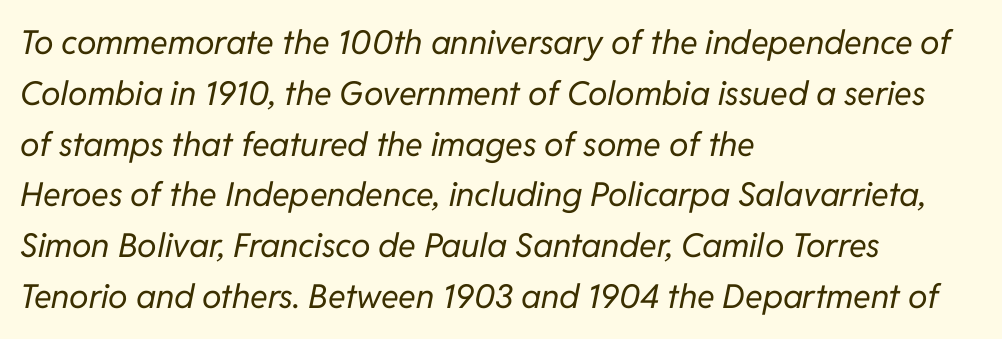
Q: Is the text bold? A: No.
Q: Is the text italic (slanted)? A: Yes, it leans right by about 11 degrees.
Q: Is the text underlined? A: No.
Q: How is the paragraph aligned? A: Left-aligned.
Q: Is the spacing between letters normal or unusually wide? A: Normal.
Q: Is the spacing between lines tight, normal or loose? A: Normal.
Q: Width (condensed, normal, or wide)? A: Normal.
Q: Stroke contrast? A: Low.
Q: x-height? A: Medium.
Q: Monospaced? A: No.
